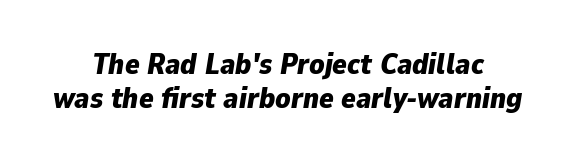
Compared with typical paragraphs, the rows here are closer together. Compared with ordinary roman type, these characters are visibly tilted. You could not count columns in this text — the font is proportionally spaced. Strokes here are thick enough to call this a true bold. The letters sit at their default tracking, neither squeezed nor spread.
